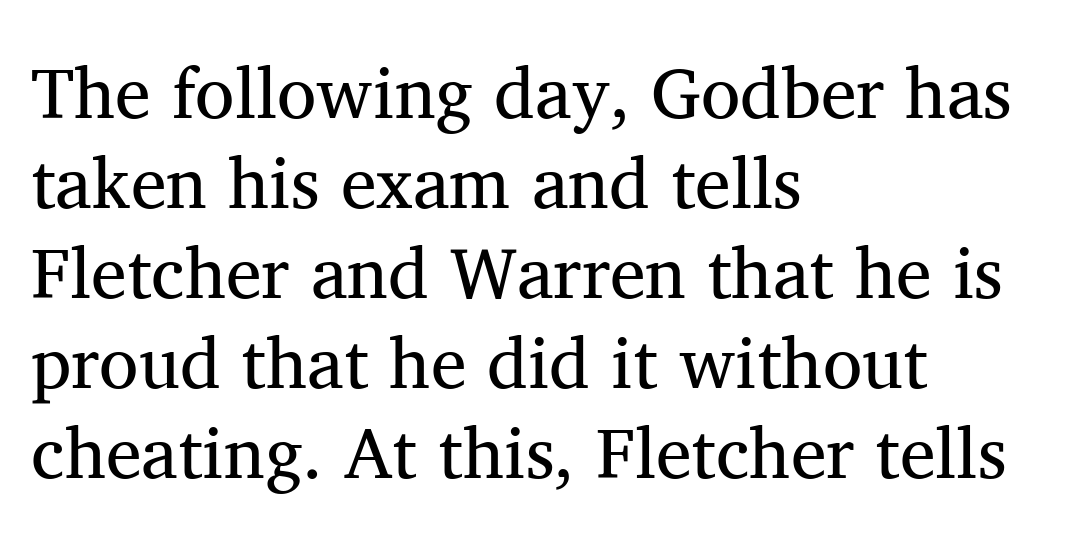
Q: Is the text bold? A: No.
Q: Is the text italic (slanted)? A: No, it is upright.
Q: Is the typeface a serif or a sans-serif typeface? A: Serif.
Q: Is the text underlined? A: No.
Q: How is the paragraph aligned? A: Left-aligned.
Q: Is the spacing between letters normal or unusually wide? A: Normal.
Q: Is the spacing between lines tight, normal or loose? A: Normal.
Q: Width (condensed, normal, or wide)? A: Normal.
Q: Stroke contrast? A: Medium.
Q: x-height? A: Medium.
Q: Monospaced? A: No.
